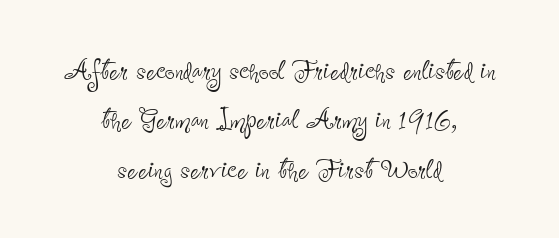
Q: Is the text bold? A: No.
Q: Is the text italic (slanted)? A: Yes.
Q: Is the typeface a serif or a sans-serif typeface? A: Sans-serif.
Q: Is the text underlined? A: No.
Q: How is the paragraph aligned? A: Centered.
Q: Is the spacing between letters normal or unusually wide? A: Normal.
Q: Is the spacing between lines tight, normal or loose? A: Normal.
Q: Width (condensed, normal, or wide)? A: Condensed.
Q: Stroke contrast? A: Low.
Q: x-height? A: Small.
Q: Monospaced? A: No.
